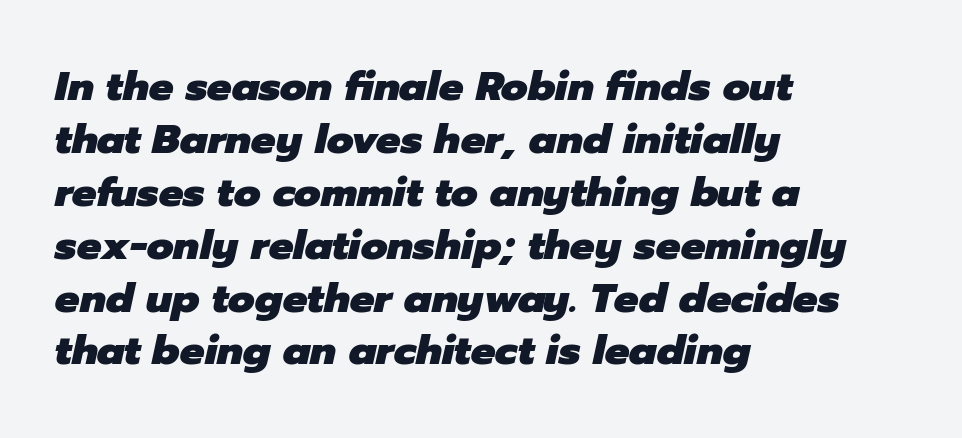
Q: Is the text bold? A: Yes.
Q: Is the text italic (slanted)? A: Yes, it leans right by about 12 degrees.
Q: Is the text underlined? A: No.
Q: How is the paragraph aligned? A: Left-aligned.
Q: Is the spacing between letters normal or unusually wide? A: Normal.
Q: Is the spacing between lines tight, normal or loose? A: Normal.
Q: Width (condensed, normal, or wide)? A: Normal.
Q: Stroke contrast? A: Low.
Q: x-height? A: Medium.
Q: Monospaced? A: No.
